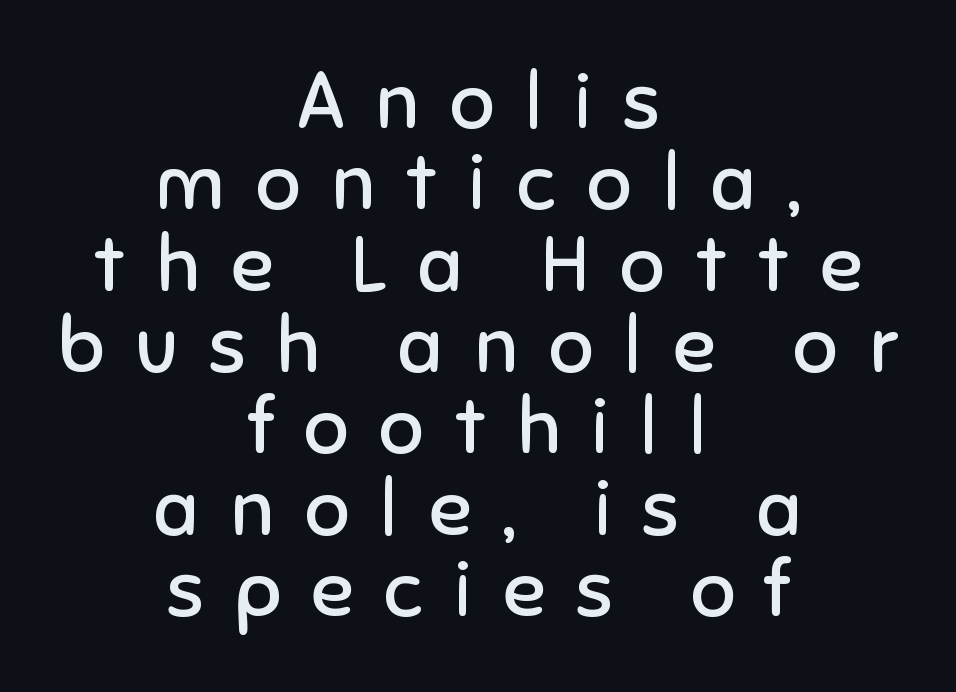
The image shows 79 px regular-weight sans-serif type, upright; set centered, tight line spacing (1.03x), unusually wide letter spacing (+0.39 em), not underlined; low stroke contrast and a medium x-height.
